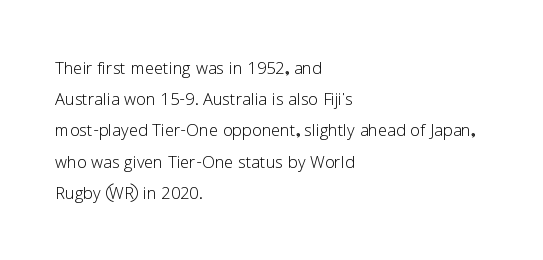
The image shows 22 px text type, upright; set left-aligned, normal line spacing (1.42x), normal letter spacing, not underlined.
